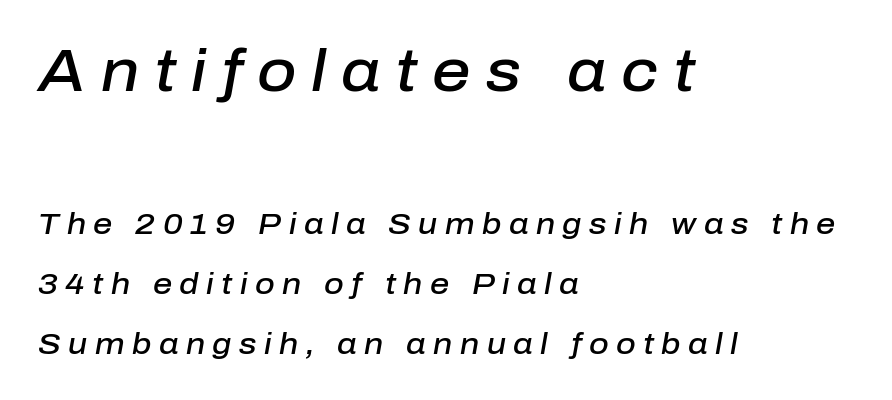
The image shows 60 px semibold type, italic (leaning right); set left-aligned, loose line spacing (2.01x), unusually wide letter spacing (+0.25 em), not underlined; the first (top) block is 2.0x larger; low stroke contrast and a medium x-height.
